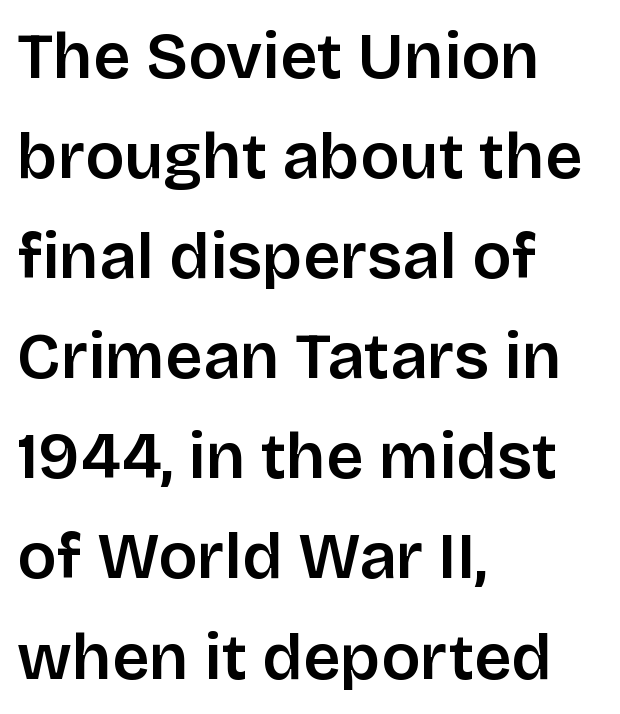
{"serif": "no", "italic": "no", "width": "normal", "stroke_contrast": "low", "x_height": "large", "monospaced": "no", "underline": "no", "align": "left", "line_spacing": "normal", "line_spacing_ratio": 1.54, "letter_spacing": "normal", "letter_spacing_em": 0.0, "glyph_px": 65}
